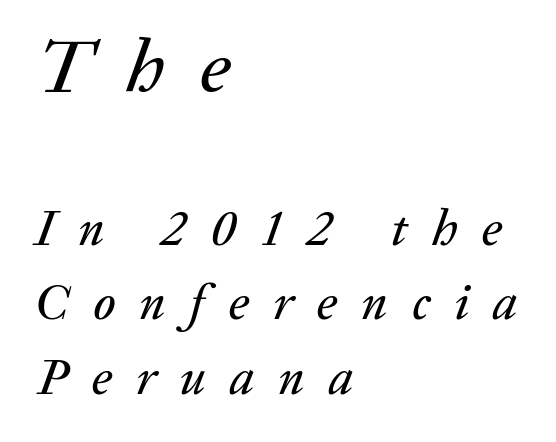
{"italic": "yes", "lean": "right", "slant_degrees": 20, "width": "normal", "stroke_contrast": "low", "x_height": "medium", "monospaced": "no", "underline": "no", "align": "left", "line_spacing": "normal", "line_spacing_ratio": 1.49, "letter_spacing": "wide", "letter_spacing_em": 0.48, "larger_block": "first", "size_ratio": 1.5, "glyph_px": 75}
